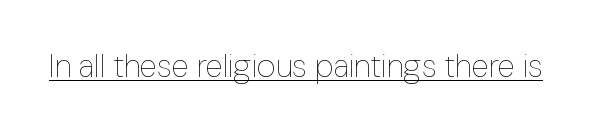
{"italic": "no", "bold": "no", "weight": "thin", "width": "condensed", "stroke_contrast": "low", "x_height": "medium", "monospaced": "no", "underline": "yes", "letter_spacing": "normal", "letter_spacing_em": 0.0, "glyph_px": 32}
